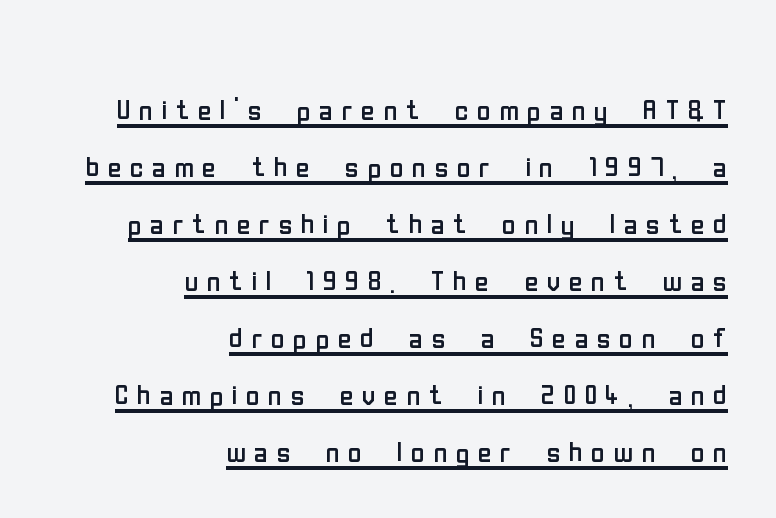
{"serif": "no", "italic": "no", "bold": "no", "weight": "regular", "width": "condensed", "stroke_contrast": "low", "x_height": "medium", "monospaced": "no", "underline": "yes", "align": "right", "line_spacing": "normal", "line_spacing_ratio": 1.5, "letter_spacing": "wide", "letter_spacing_em": 0.22, "glyph_px": 38}
